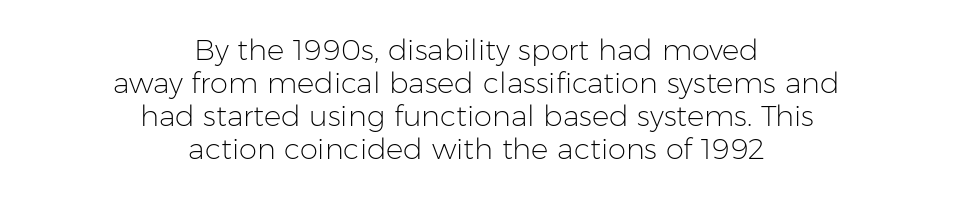
The image shows 29 px light sans-serif type, upright; set centered, tight line spacing (1.14x), normal letter spacing, not underlined; low stroke contrast and a medium x-height.
